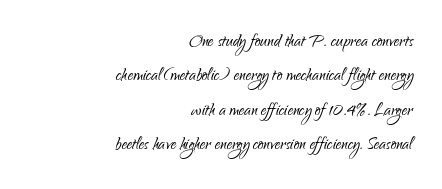
The passage is arranged like a letterhead date or caption credit — flush right. The typesetting does not lean heavy: it is not bold. Compared with typical paragraphs, the rows here are spaced about the same. A typesetter would call this zero additional tracking. The specimen omits any rule beneath the text block's lines.
